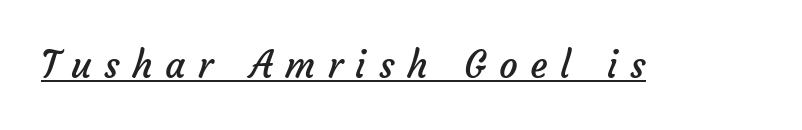
The passage shown is not bold in any degree. There is plenty of visible air inserted between adjacent glyphs. The rendering shows plain stroke endings on the letterforms — a sans-serif design. Caption: lettering with a line underneath. Do the characters align in a grid? No, the font is proportional.
